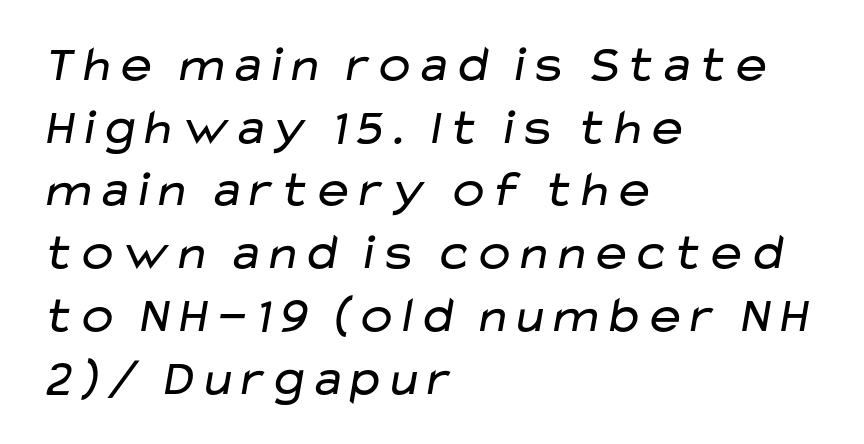
{"serif": "no", "bold": "no", "weight": "regular", "width": "wide", "stroke_contrast": "low", "x_height": "medium", "monospaced": "no", "underline": "no", "align": "left", "line_spacing_ratio": 1.23, "letter_spacing": "normal", "letter_spacing_em": 0.0, "glyph_px": 51}
